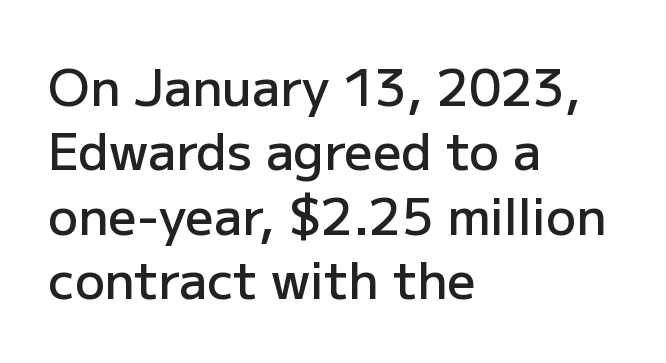
Q: Is the text bold? A: Semi-bold.
Q: Is the text italic (slanted)? A: No, it is upright.
Q: Is the typeface a serif or a sans-serif typeface? A: Sans-serif.
Q: Is the text underlined? A: No.
Q: How is the paragraph aligned? A: Left-aligned.
Q: Is the spacing between letters normal or unusually wide? A: Normal.
Q: Is the spacing between lines tight, normal or loose? A: Normal.
Q: Width (condensed, normal, or wide)? A: Normal.
Q: Stroke contrast? A: Low.
Q: x-height? A: Medium.
Q: Monospaced? A: No.
